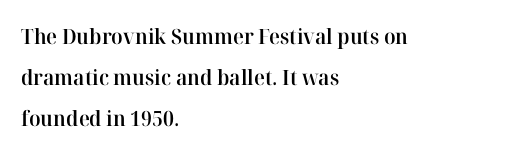
The image shows 21 px text type, upright; set left-aligned, loose line spacing (1.96x), normal letter spacing, not underlined.
